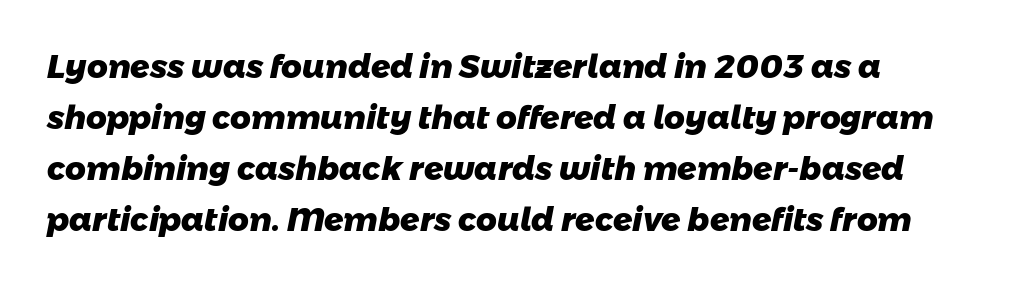
{"serif": "no", "bold": "yes", "weight": "heavy", "width": "normal", "stroke_contrast": "low", "x_height": "medium", "monospaced": "no", "underline": "no", "align": "left", "line_spacing": "normal", "line_spacing_ratio": 1.59, "letter_spacing": "normal", "letter_spacing_em": 0.0, "glyph_px": 32}
